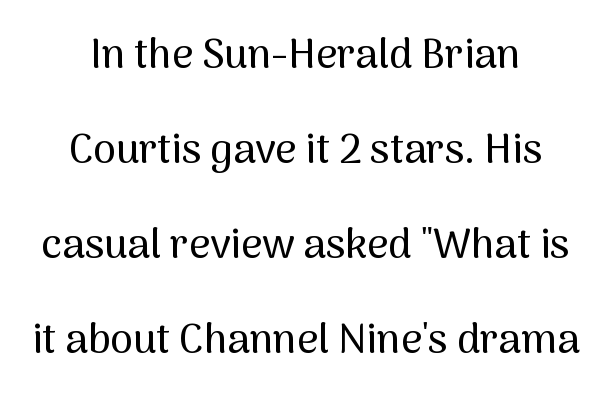
Q: Is the text italic (slanted)? A: No, it is upright.
Q: Is the typeface a serif or a sans-serif typeface? A: Sans-serif.
Q: Is the text underlined? A: No.
Q: How is the paragraph aligned? A: Centered.
Q: Is the spacing between letters normal or unusually wide? A: Normal.
Q: Is the spacing between lines tight, normal or loose? A: Loose.
Q: Width (condensed, normal, or wide)? A: Normal.
Q: Stroke contrast? A: Medium.
Q: x-height? A: Medium.
Q: Monospaced? A: No.
